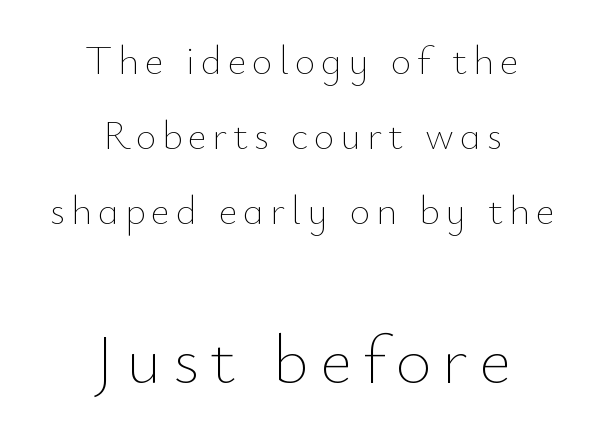
The image shows 70 px thin type, upright; set centered, line spacing 1.88x, not underlined; the second (bottom) block is 1.75x larger; low stroke contrast and a small x-height.
